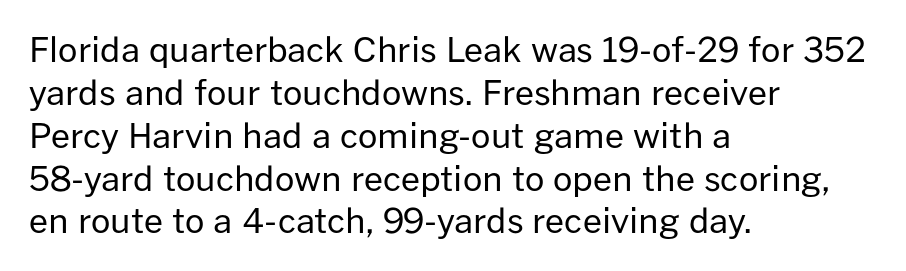
Q: Is the text bold? A: No.
Q: Is the text italic (slanted)? A: No, it is upright.
Q: Is the typeface a serif or a sans-serif typeface? A: Sans-serif.
Q: Is the text underlined? A: No.
Q: How is the paragraph aligned? A: Left-aligned.
Q: Is the spacing between letters normal or unusually wide? A: Normal.
Q: Is the spacing between lines tight, normal or loose? A: Normal.
Q: Width (condensed, normal, or wide)? A: Normal.
Q: Stroke contrast? A: Low.
Q: x-height? A: Medium.
Q: Monospaced? A: No.
